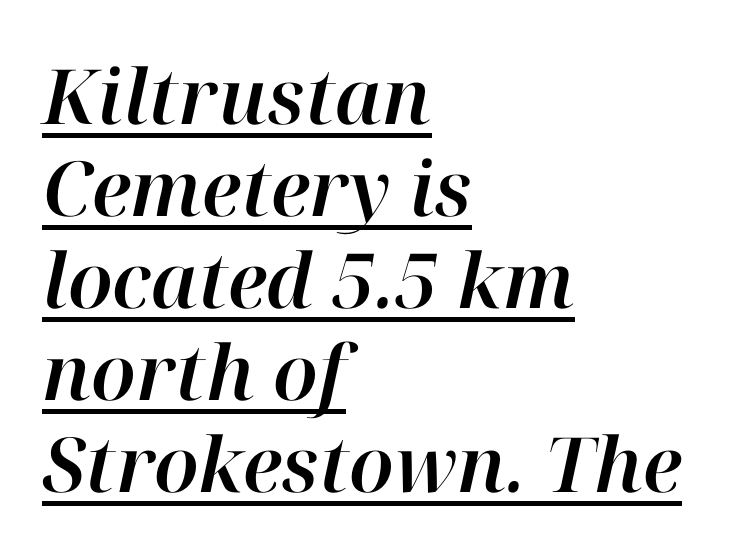
A continuous stroke trails under the words, as in a hyperlink. This sample has the flowing, uneven cadence of proportional lettering. Is the type slanted? Yes — the strokes lean at a clear angle. The gaps between neighbouring characters are ordinary and unremarkable.
